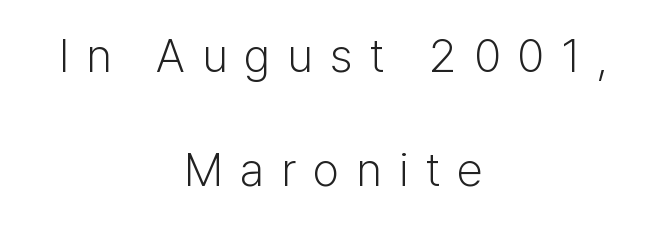
Q: Is the text bold? A: No.
Q: Is the text italic (slanted)? A: No, it is upright.
Q: Is the typeface a serif or a sans-serif typeface? A: Sans-serif.
Q: Is the text underlined? A: No.
Q: How is the paragraph aligned? A: Centered.
Q: Is the spacing between letters normal or unusually wide? A: Unusually wide.
Q: Is the spacing between lines tight, normal or loose? A: Loose.
Q: Width (condensed, normal, or wide)? A: Normal.
Q: Stroke contrast? A: Low.
Q: x-height? A: Medium.
Q: Monospaced? A: No.
